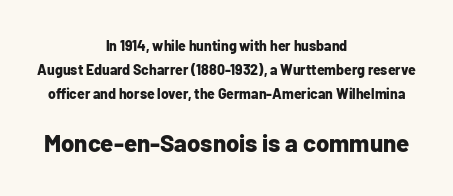
Q: Is the text bold? A: Yes.
Q: Is the text italic (slanted)? A: No, it is upright.
Q: Is the text underlined? A: No.
Q: How is the paragraph aligned? A: Centered.
Q: Is the spacing between letters normal or unusually wide? A: Normal.
Q: Which block of text is set in a larger size, the first (top) or the second (bottom)? A: The second (bottom) one.
